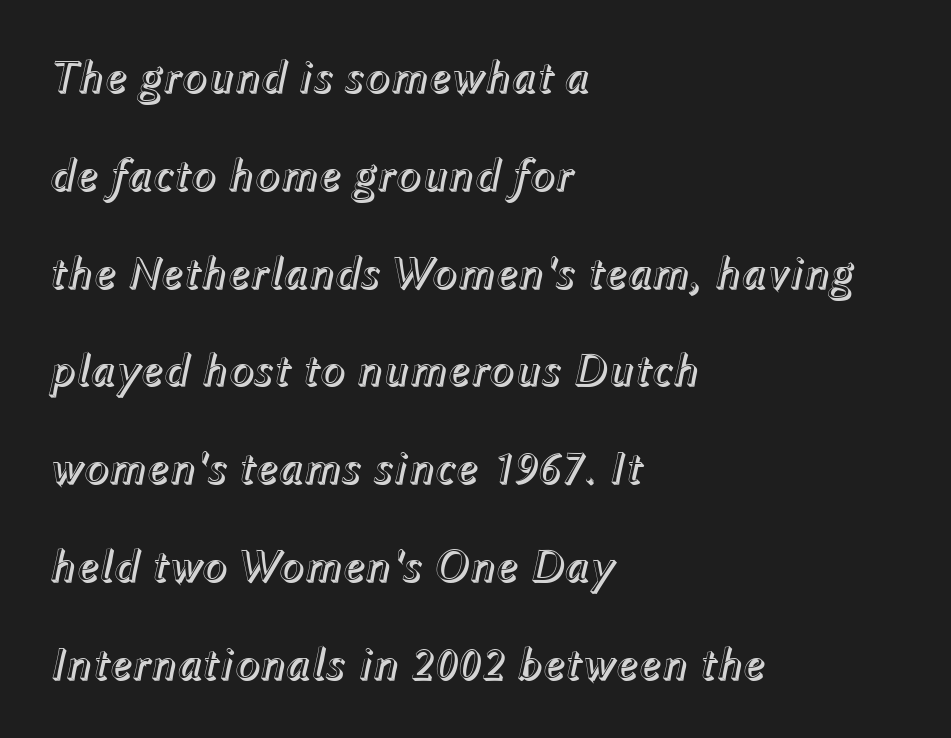
{"italic": "yes", "lean": "right", "slant_degrees": 12, "width": "normal", "x_height": "medium", "monospaced": "no", "underline": "no", "align": "left", "line_spacing": "loose", "line_spacing_ratio": 2.08, "letter_spacing": "normal", "letter_spacing_em": 0.0, "glyph_px": 47}
